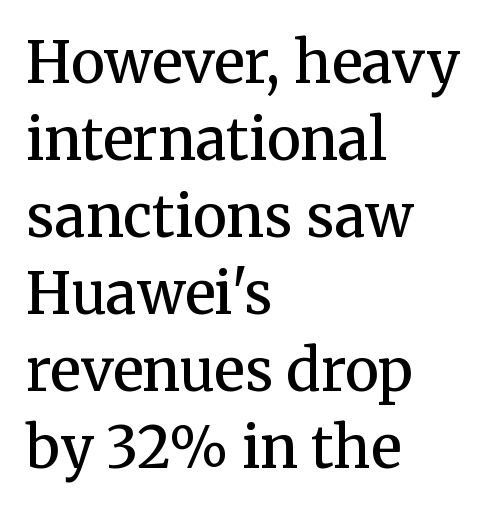
{"serif": "yes", "italic": "no", "bold": "semi", "weight": "semibold", "width": "normal", "stroke_contrast": "medium", "x_height": "medium", "monospaced": "no", "underline": "no", "align": "left", "line_spacing": "normal", "line_spacing_ratio": 1.35, "letter_spacing": "normal", "letter_spacing_em": 0.0, "glyph_px": 57}
